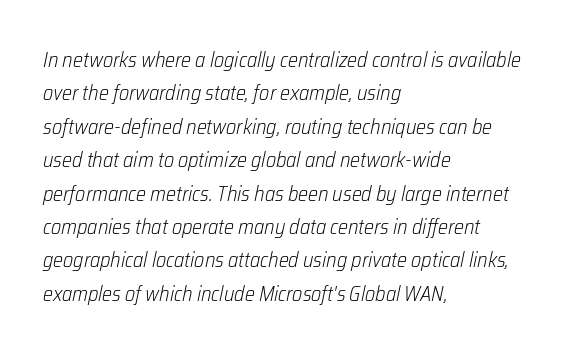
Leading matches the norm, producing a regular column. The face used here is rendered with its standard letterfit. Where is the straight margin? On the left. Underline: absent. Think standard paragraph weight, or any step lighter than that. Posture: slanted.
